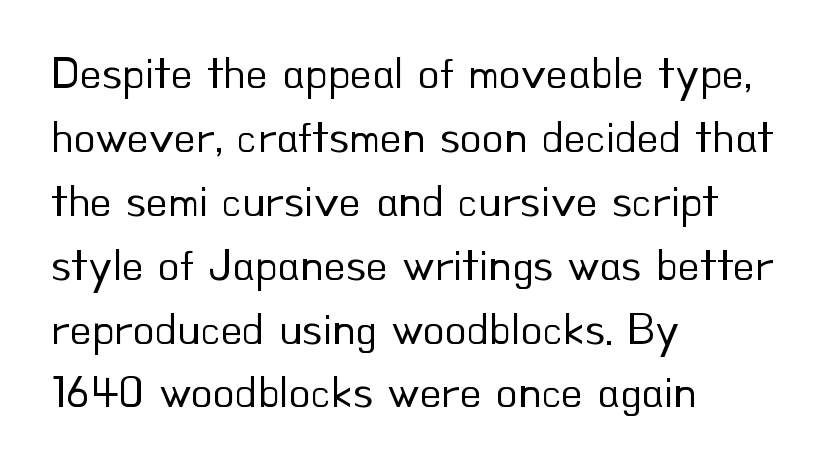
Does the lettering tilt? It doesn't — this is upright. The face used here is rendered with its standard letterfit. Typeset ragged right — the left edge is the straight one. The letters advance in unequal steps, a hallmark of proportional type. A sans-serif font was chosen for this passage. A bare baseline throughout the passage.
